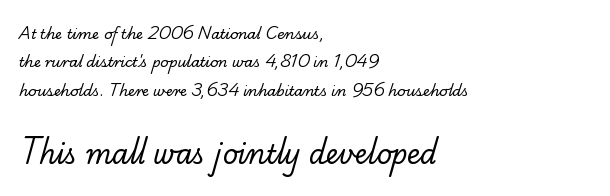
The image shows 26 px text type; set left-aligned, loose line spacing (2.02x), normal letter spacing, not underlined; the second (bottom) block is 1.86x larger.
